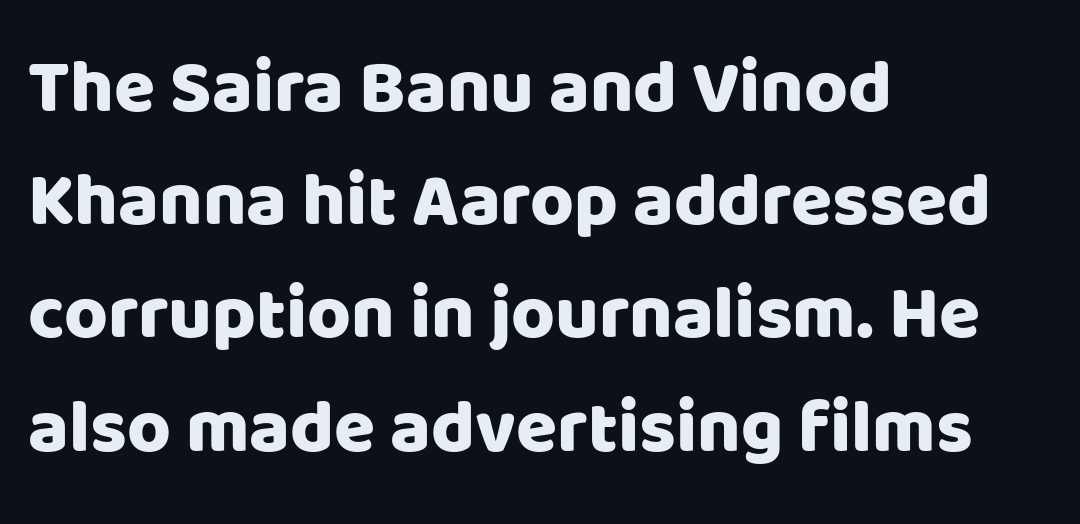
The image shows 75 px sans-serif type, upright; set left-aligned, normal line spacing (1.51x), normal letter spacing, not underlined; low stroke contrast and a large x-height.
